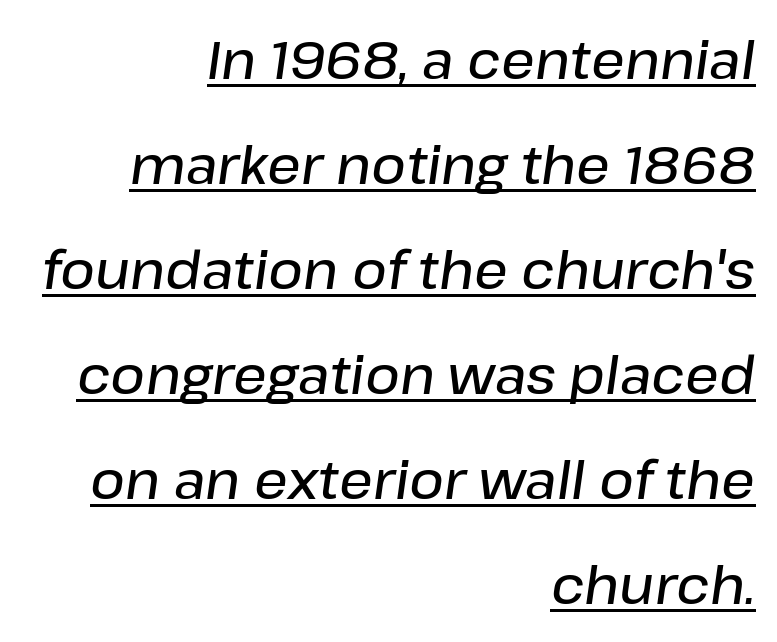
Q: Is the text bold? A: Semi-bold.
Q: Is the text italic (slanted)? A: Yes, it leans right by about 8 degrees.
Q: Is the text underlined? A: Yes.
Q: How is the paragraph aligned? A: Right-aligned.
Q: Is the spacing between letters normal or unusually wide? A: Normal.
Q: Is the spacing between lines tight, normal or loose? A: Loose.
Q: Width (condensed, normal, or wide)? A: Normal.
Q: Stroke contrast? A: Low.
Q: x-height? A: Medium.
Q: Monospaced? A: No.
